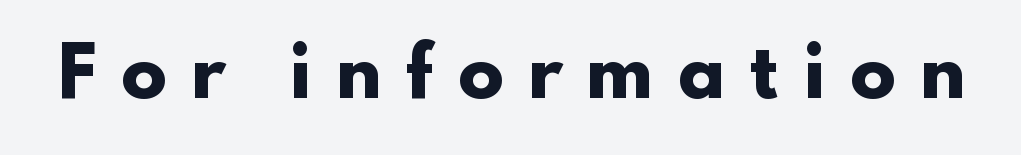
The letters advance in unequal steps, a hallmark of proportional type. The string is rendered with underlining switched off. Check where the strokes stop: nothing finishes them off — pure sans. This sample uses an upright cut, with every glyph sitting square on the baseline. Look at the stroke-to-counter ratio: heavy, a bold. Display-style spreading of the glyphs; the letterfit is very open.
